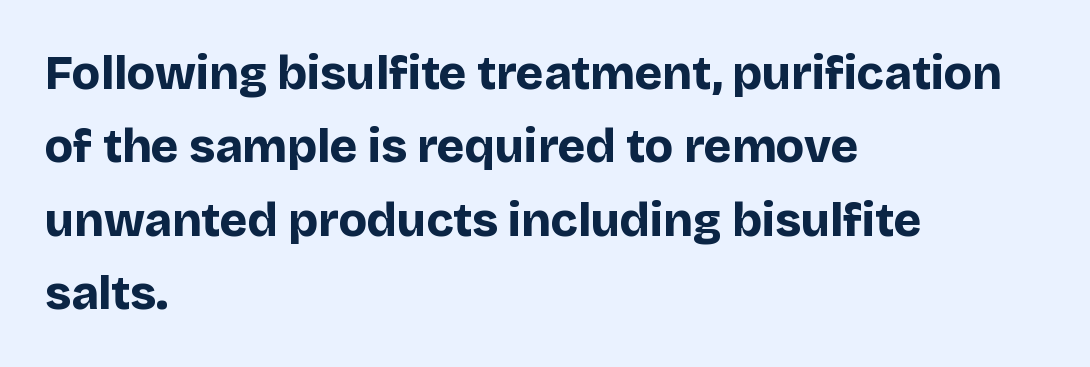
{"serif": "no", "italic": "no", "bold": "yes", "weight": "bold", "width": "normal", "stroke_contrast": "low", "x_height": "large", "monospaced": "no", "underline": "no", "align": "left", "line_spacing": "normal", "line_spacing_ratio": 1.56, "letter_spacing": "normal", "letter_spacing_em": 0.0, "glyph_px": 47}
